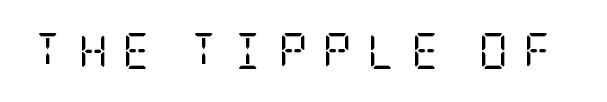
{"serif": "yes", "italic": "no", "bold": "no", "weight": "regular", "width": "condensed", "stroke_contrast": "low", "x_height": "large", "underline": "no", "letter_spacing": "wide", "letter_spacing_em": 0.42, "glyph_px": 36}
